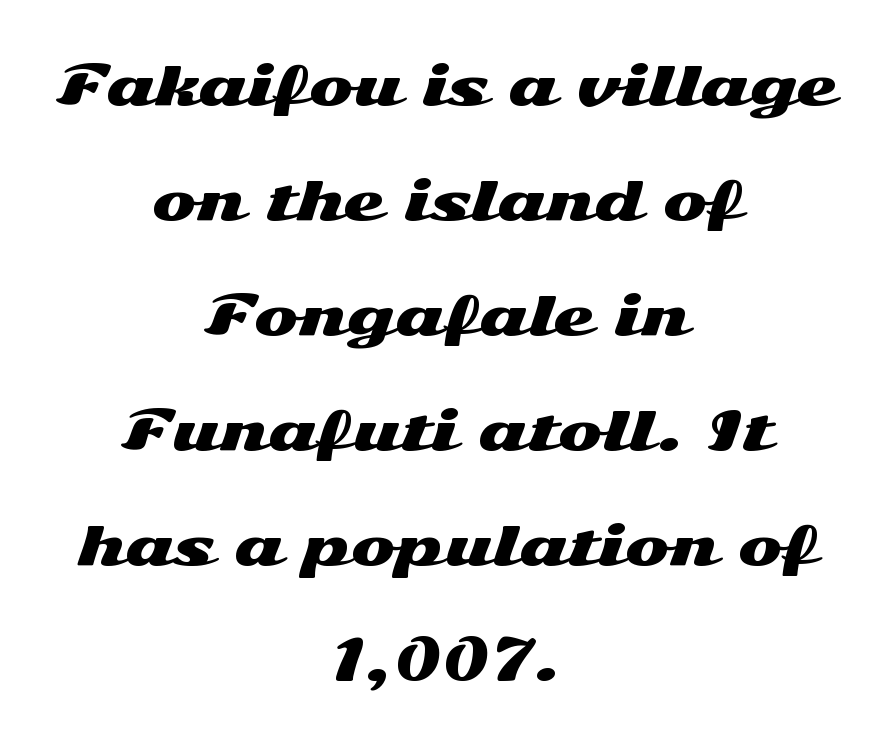
The image shows 53 px wide sans-serif type; set centered, loose line spacing (2.17x), normal letter spacing, not underlined; medium stroke contrast and a medium x-height.
